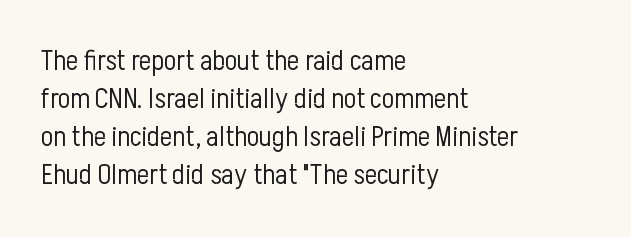
{"serif": "no", "italic": "no", "bold": "no", "weight": "light", "width": "condensed", "stroke_contrast": "low", "x_height": "medium", "monospaced": "no", "underline": "no", "align": "left", "line_spacing": "normal", "line_spacing_ratio": 1.31, "letter_spacing": "normal", "letter_spacing_em": 0.0, "glyph_px": 29}
